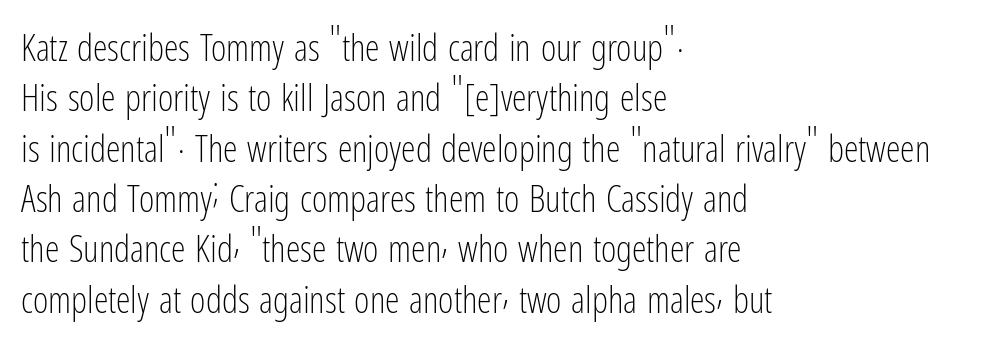
The strokes carry an ordinary text weight at most. Only glyphs here, with clear space below each row. Each word holds together tightly as a unit, with standard inter-letter gaps. To sum up the face: it is a sans, with no serifs. If you measured baseline to baseline, you'd find a middling distance.
